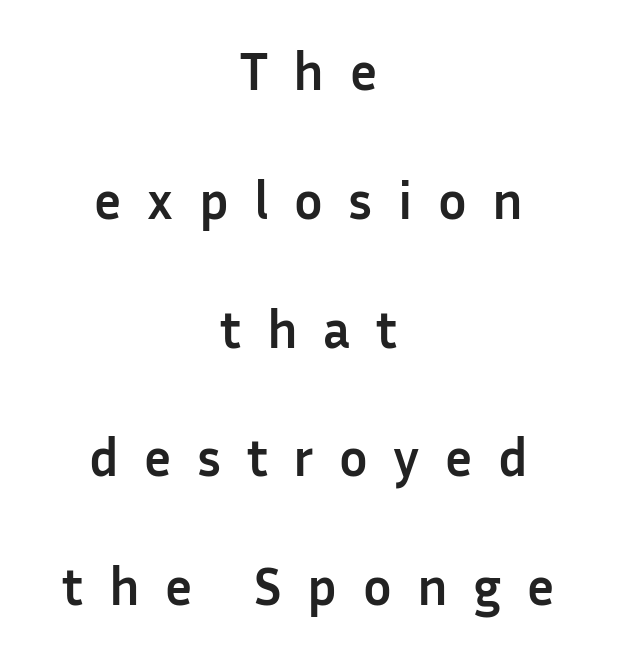
Q: Is the text bold? A: Yes.
Q: Is the text italic (slanted)? A: No, it is upright.
Q: Is the typeface a serif or a sans-serif typeface? A: Sans-serif.
Q: Is the text underlined? A: No.
Q: How is the paragraph aligned? A: Centered.
Q: Is the spacing between letters normal or unusually wide? A: Unusually wide.
Q: Is the spacing between lines tight, normal or loose? A: Loose.
Q: Width (condensed, normal, or wide)? A: Normal.
Q: Stroke contrast? A: Low.
Q: x-height? A: Medium.
Q: Monospaced? A: No.
